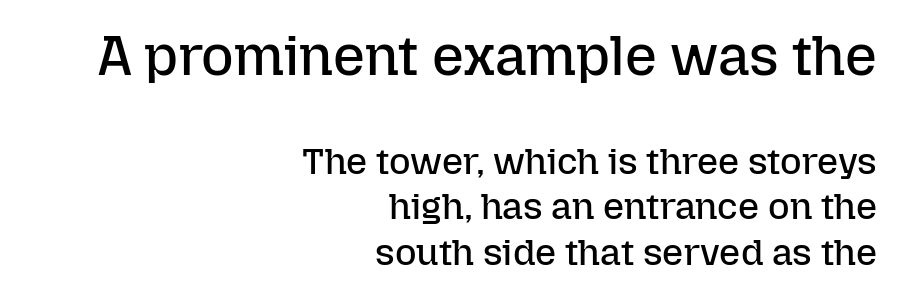
Q: Is the text bold? A: No.
Q: Is the text italic (slanted)? A: No, it is upright.
Q: Is the text underlined? A: No.
Q: How is the paragraph aligned? A: Right-aligned.
Q: Is the spacing between letters normal or unusually wide? A: Normal.
Q: Which block of text is set in a larger size, the first (top) or the second (bottom)? A: The first (top) one.
Q: Width (condensed, normal, or wide)? A: Normal.
Q: Stroke contrast? A: Low.
Q: x-height? A: Medium.
Q: Monospaced? A: No.
